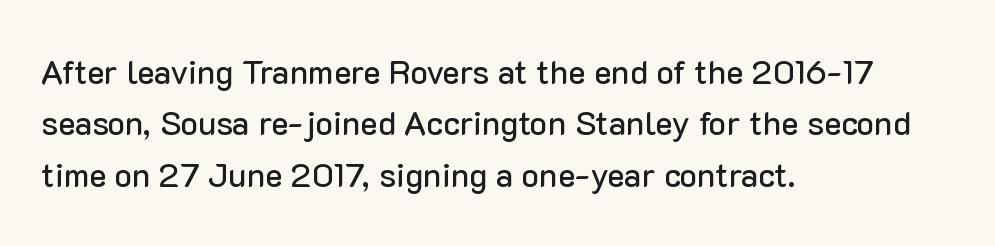
Descenders are the only things crossing below the line. Looks like regular typesetting: each glyph gets only the width it needs. Tracking value appears to be zero — textbook default spacing. A classic flush-left, rag-right setting is used for this passage. Nope, no serifs anywhere on these letters. Posture: vertical.
